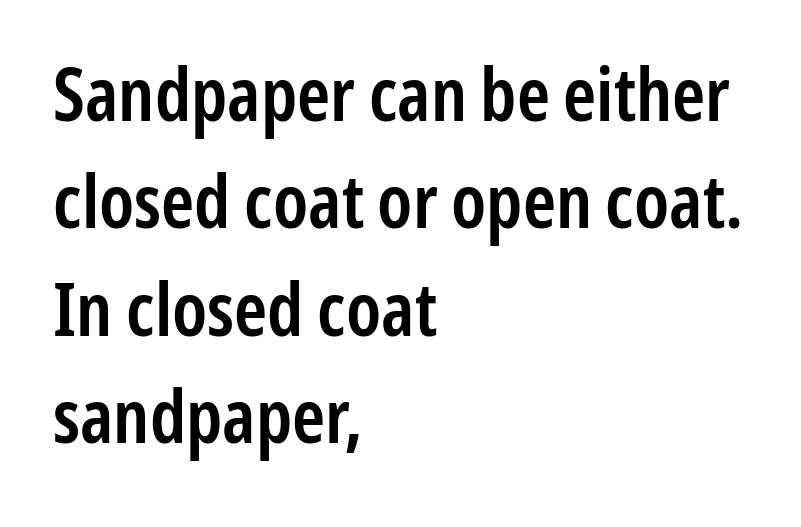
{"serif": "no", "italic": "no", "bold": "semi", "weight": "semibold", "width": "condensed", "stroke_contrast": "low", "x_height": "medium", "monospaced": "no", "underline": "no", "align": "left", "line_spacing": "normal", "line_spacing_ratio": 1.45, "letter_spacing": "normal", "letter_spacing_em": 0.0, "glyph_px": 74}
